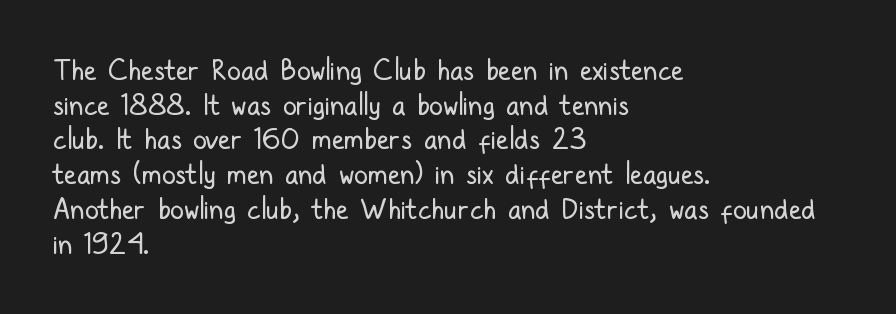
{"serif": "no", "italic": "no", "bold": "no", "weight": "regular", "width": "condensed", "stroke_contrast": "low", "x_height": "medium", "monospaced": "no", "underline": "no", "align": "left", "line_spacing_ratio": 1.24, "letter_spacing": "normal", "letter_spacing_em": 0.0, "glyph_px": 28}
